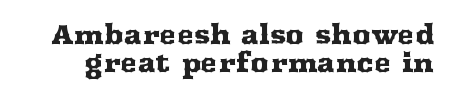
Q: Is the text italic (slanted)? A: No, it is upright.
Q: Is the text underlined? A: No.
Q: Is the spacing between letters normal or unusually wide? A: Normal.
Q: Is the spacing between lines tight, normal or loose? A: Tight.
